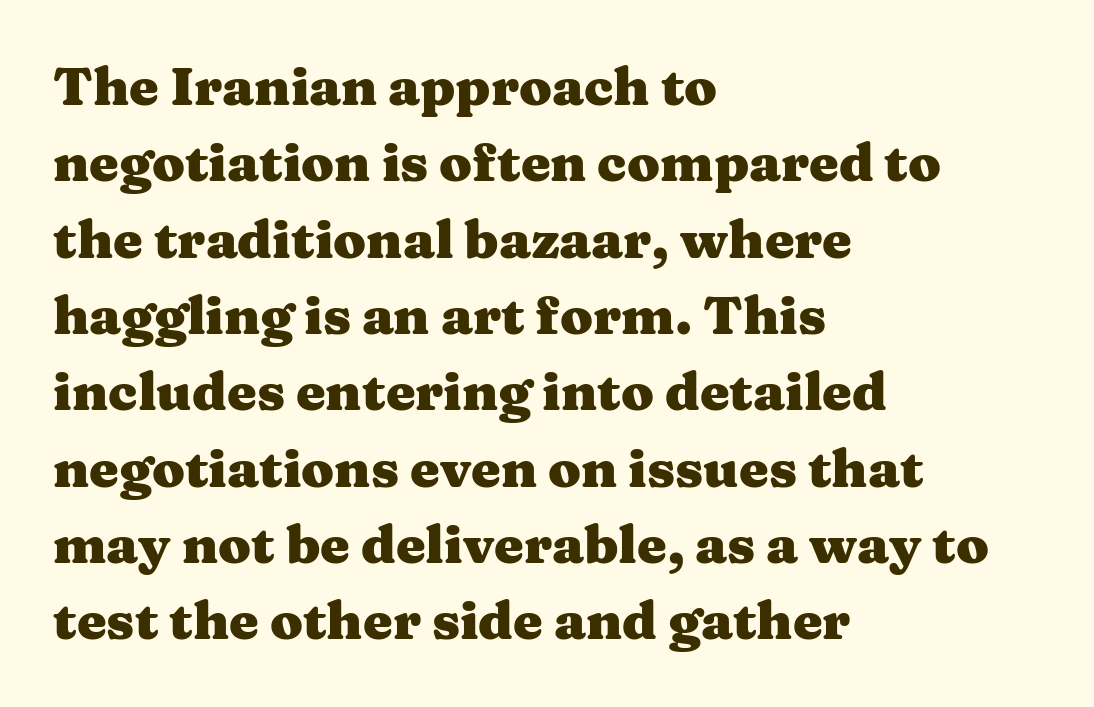
Compared with typical paragraphs, the rows here are spaced about the same. Only glyphs here, with clear space below each row. The rag falls on the right side of this text block. Plenty of ink on the page — the face is bold. Note the varied advance widths — an 'i' is clearly narrower than an 'm'.
